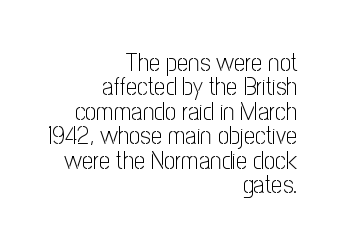
{"italic": "no", "bold": "no", "underline": "no", "align": "right", "line_spacing": "tight", "line_spacing_ratio": 0.98, "letter_spacing": "normal", "letter_spacing_em": 0.0, "glyph_px": 25}
